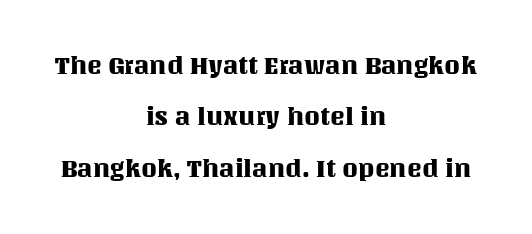
The image shows 25 px text type, upright; set centered, loose line spacing (2.06x), normal letter spacing, not underlined.
